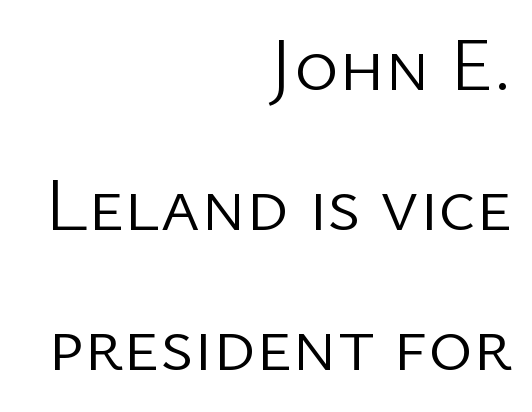
Q: Is the text bold? A: No.
Q: Is the text italic (slanted)? A: No, it is upright.
Q: Is the typeface a serif or a sans-serif typeface? A: Sans-serif.
Q: Is the text underlined? A: No.
Q: How is the paragraph aligned? A: Right-aligned.
Q: Is the spacing between letters normal or unusually wide? A: Normal.
Q: Width (condensed, normal, or wide)? A: Normal.
Q: Stroke contrast? A: Low.
Q: x-height? A: Medium.
Q: Monospaced? A: No.
